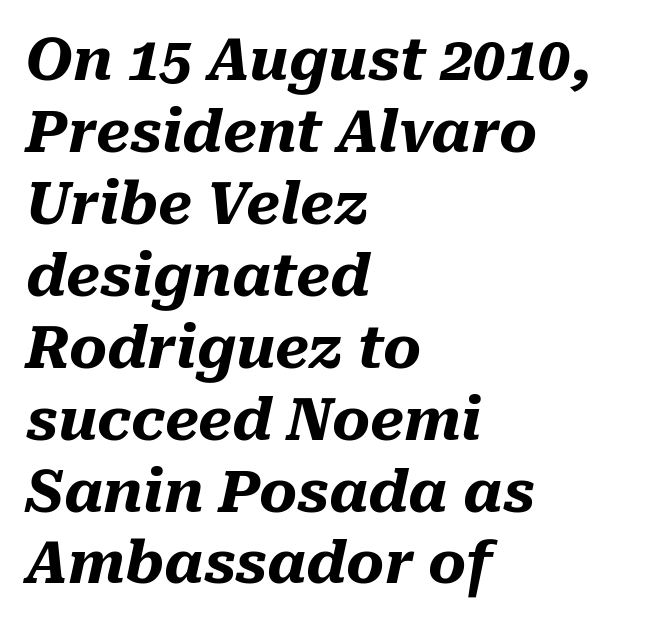
{"italic": "yes", "lean": "right", "slant_degrees": 10, "bold": "yes", "weight": "heavy", "width": "normal", "stroke_contrast": "medium", "x_height": "medium", "monospaced": "no", "underline": "no", "align": "left", "line_spacing_ratio": 1.24, "letter_spacing": "normal", "letter_spacing_em": 0.0, "glyph_px": 58}
